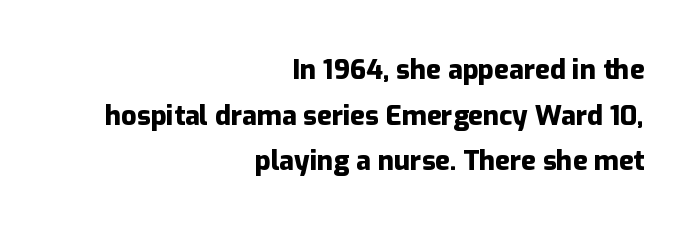
The font's upright variant was chosen for this text. Students, this is bold: see how much ink each stroke carries. Does extra space separate the letters? No, they use regular spacing. The area under the type is left untouched.
